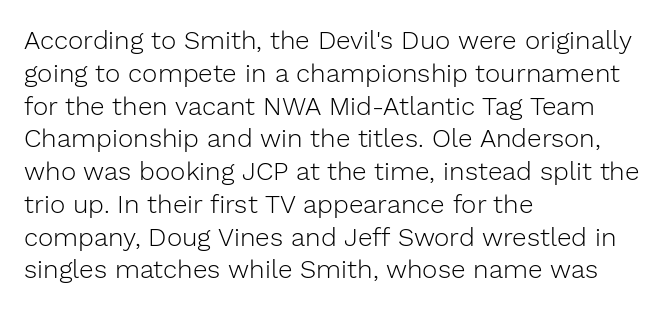
{"italic": "no", "bold": "no", "underline": "no", "align": "left", "line_spacing": "normal", "line_spacing_ratio": 1.26, "letter_spacing": "normal", "letter_spacing_em": 0.0, "glyph_px": 26}
